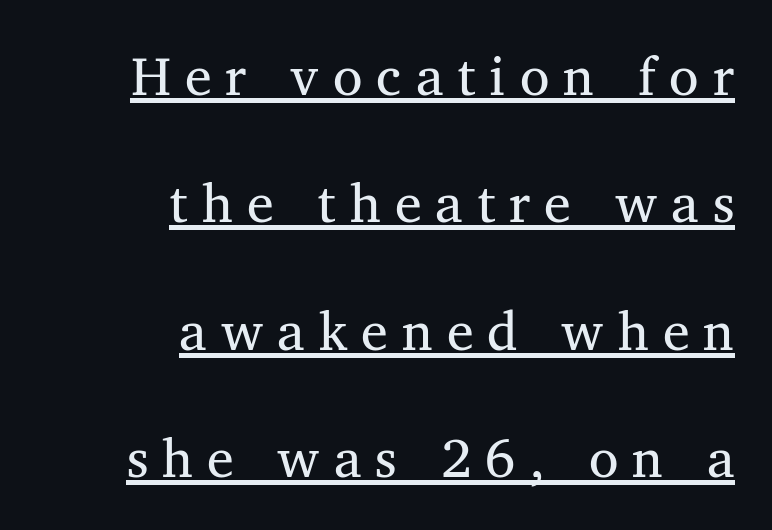
{"serif": "yes", "italic": "no", "width": "normal", "stroke_contrast": "medium", "x_height": "medium", "monospaced": "no", "underline": "yes", "align": "right", "line_spacing": "loose", "line_spacing_ratio": 2.36, "letter_spacing": "wide", "letter_spacing_em": 0.26, "glyph_px": 54}
